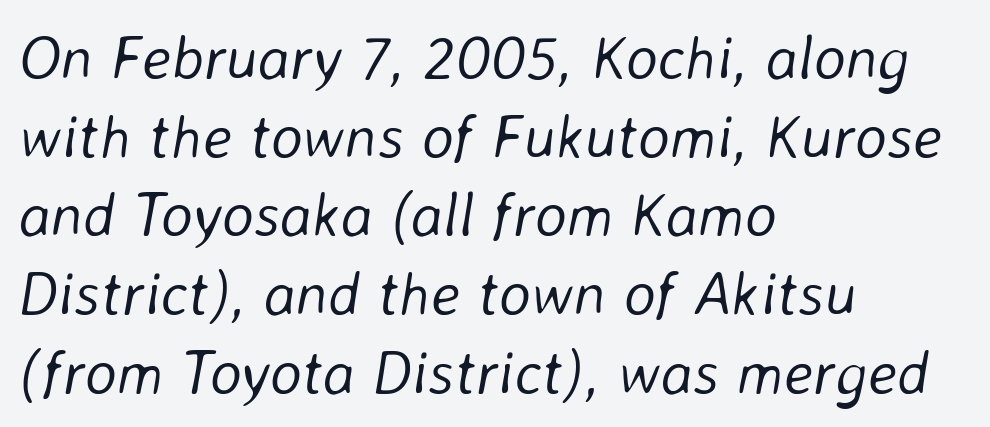
These lines stack with their left ends in a neat column. The font is comparable to plain body text, perhaps lighter. The face used here is proportionally spaced, like ordinary book or web type. When letters slant like this, we call the style italic. This rendering leaves character spacing at its baseline value.
